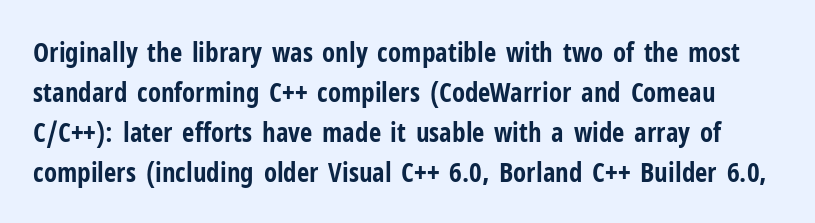
The space beneath each line is pristine and unruled. How are the letters spaced? Ordinarily, with no added tracking. Line spacing here is normal. The typesetting leans heavy: a genuine bold. Notice how the stems are strictly vertical — no italics here.
